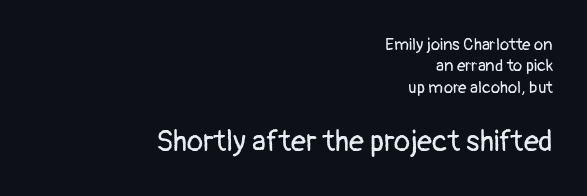
{"serif": "no", "italic": "no", "bold": "no", "weight": "regular", "width": "normal", "stroke_contrast": "low", "x_height": "medium", "monospaced": "no", "underline": "no", "align": "right", "line_spacing": "normal", "line_spacing_ratio": 1.26, "letter_spacing": "normal", "letter_spacing_em": 0.0, "larger_block": "second", "size_ratio": 1.76, "glyph_px": 30}
